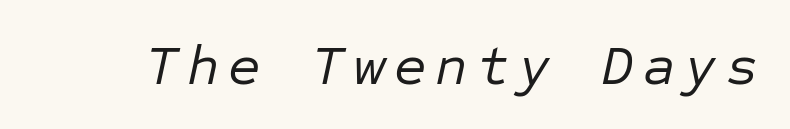
Q: Is the text bold? A: No.
Q: Is the text italic (slanted)? A: Yes, it leans right by about 12 degrees.
Q: Is the text underlined? A: No.
Q: Width (condensed, normal, or wide)? A: Normal.
Q: Stroke contrast? A: Low.
Q: x-height? A: Medium.
Q: Monospaced? A: Yes.
